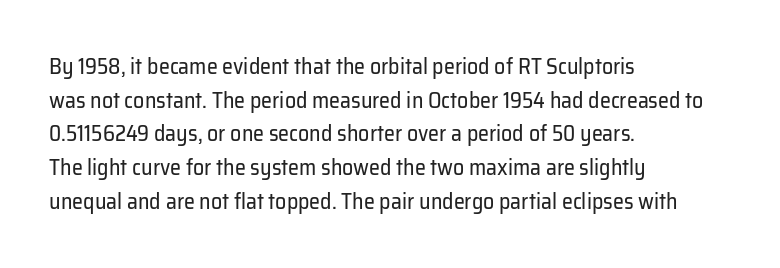
{"italic": "no", "bold": "no", "underline": "no", "align": "left", "line_spacing": "normal", "line_spacing_ratio": 1.53, "letter_spacing": "normal", "letter_spacing_em": 0.0, "glyph_px": 22}
